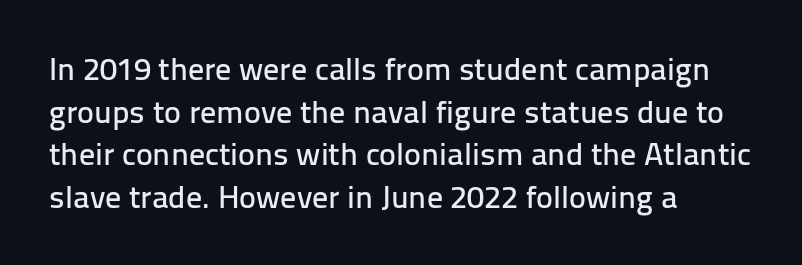
{"serif": "no", "italic": "no", "width": "normal", "stroke_contrast": "low", "x_height": "medium", "monospaced": "no", "underline": "no", "align": "left", "line_spacing": "normal", "line_spacing_ratio": 1.33, "letter_spacing": "normal", "letter_spacing_em": 0.0, "glyph_px": 32}
